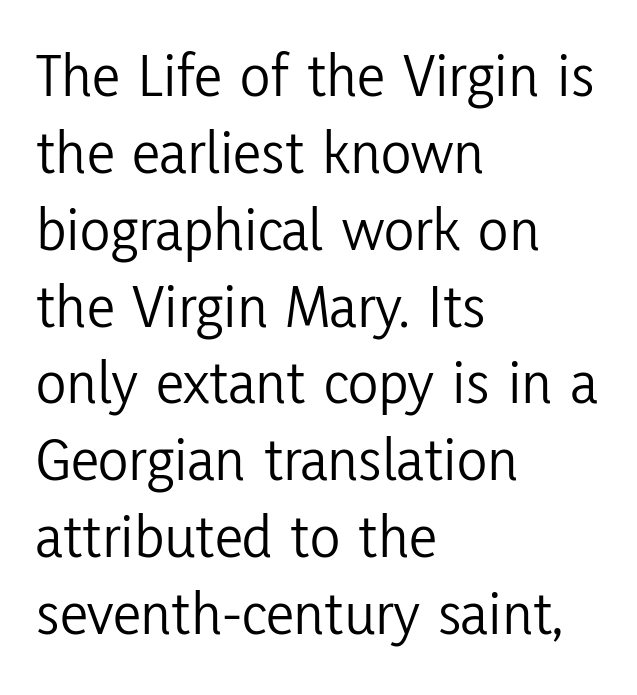
Proportional: the letters do not fall into vertical columns. The paragraph has a hard left edge and a soft right edge. This is the regular roman posture of the typeface. Honestly, there is no underline to notice here at all.
